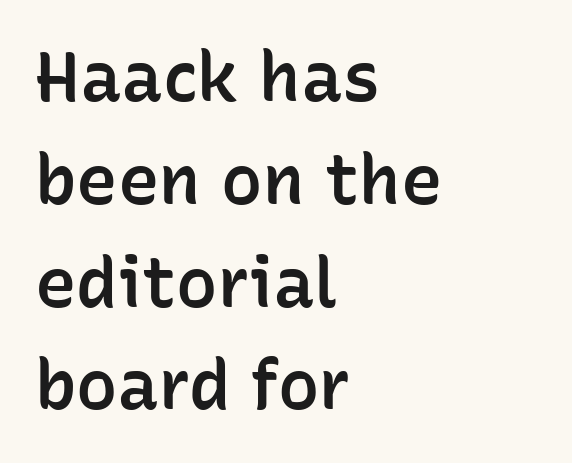
Q: Is the text bold? A: Semi-bold.
Q: Is the text italic (slanted)? A: No, it is upright.
Q: Is the typeface a serif or a sans-serif typeface? A: Sans-serif.
Q: Is the text underlined? A: No.
Q: How is the paragraph aligned? A: Left-aligned.
Q: Is the spacing between letters normal or unusually wide? A: Normal.
Q: Is the spacing between lines tight, normal or loose? A: Normal.
Q: Width (condensed, normal, or wide)? A: Normal.
Q: Stroke contrast? A: Low.
Q: x-height? A: Medium.
Q: Monospaced? A: No.
